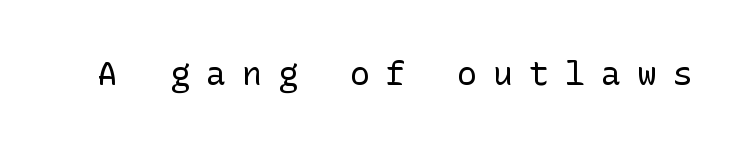
The image shows 33 px regular-weight sans-serif type, upright; set unusually wide letter spacing (+0.49 em), not underlined; low stroke contrast and a medium x-height.
